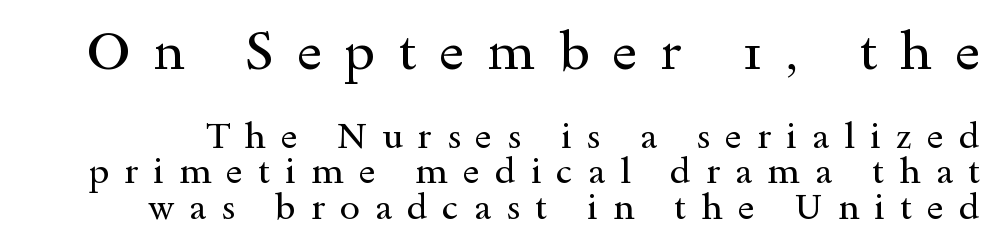
The line-height multiplier appears low, near solid setting. The passage shown begins with its larger block and ends with its smaller one. Tracking here is generous; glyphs stand well apart from one another. The face looks like a standard text weight, possibly lighter. Nobody drew a line under any word here.
